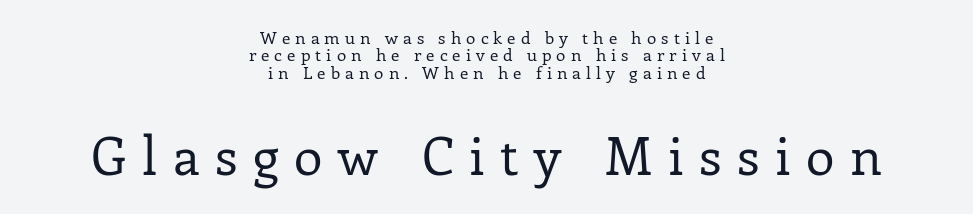
Weight: in the light-to-regular range. Type without underlining. Between these two stacked blocks, the lower one wins on size. You could not count columns in this text — the font is proportionally spaced.
